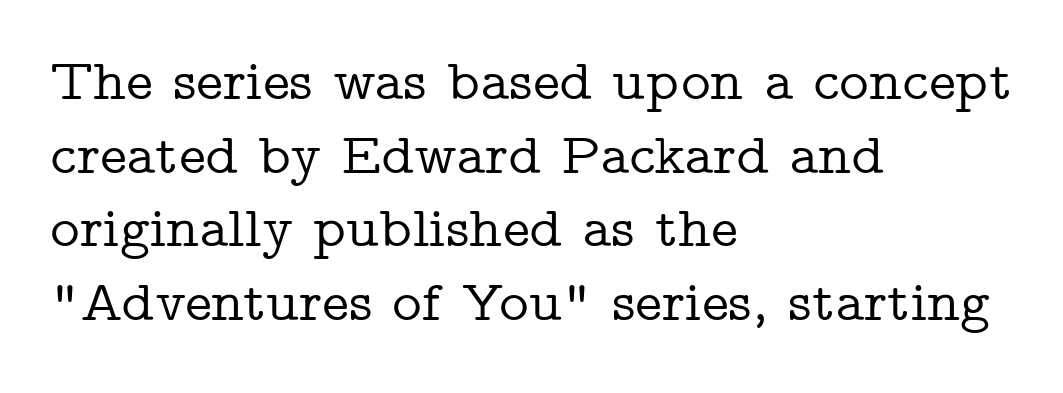
{"serif": "yes", "italic": "no", "width": "wide", "stroke_contrast": "low", "x_height": "medium", "monospaced": "no", "underline": "no", "align": "left", "line_spacing": "normal", "line_spacing_ratio": 1.29, "letter_spacing": "normal", "letter_spacing_em": 0.0, "glyph_px": 57}
